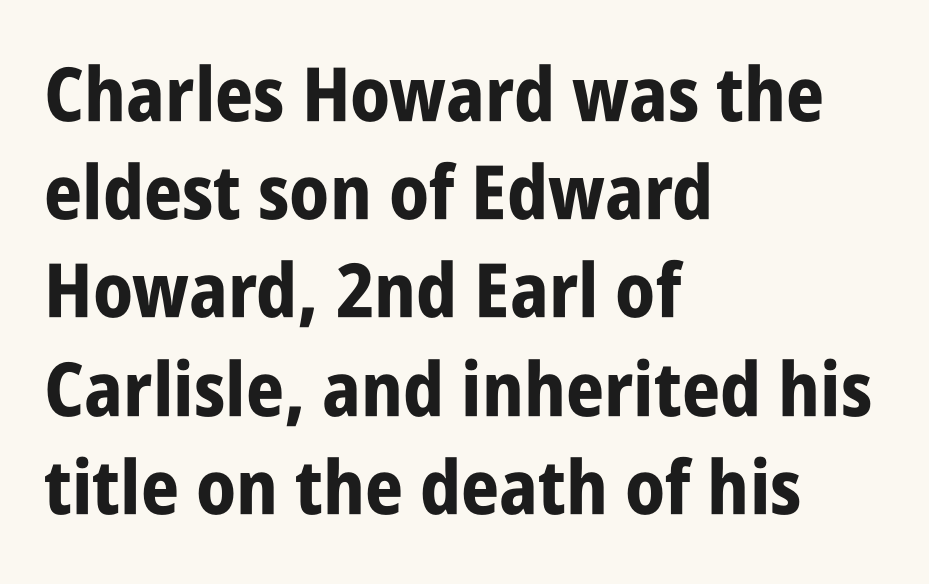
Q: Is the text bold? A: Yes.
Q: Is the text italic (slanted)? A: No, it is upright.
Q: Is the typeface a serif or a sans-serif typeface? A: Sans-serif.
Q: Is the text underlined? A: No.
Q: How is the paragraph aligned? A: Left-aligned.
Q: Is the spacing between letters normal or unusually wide? A: Normal.
Q: Is the spacing between lines tight, normal or loose? A: Normal.
Q: Width (condensed, normal, or wide)? A: Condensed.
Q: Stroke contrast? A: Low.
Q: x-height? A: Large.
Q: Monospaced? A: No.
